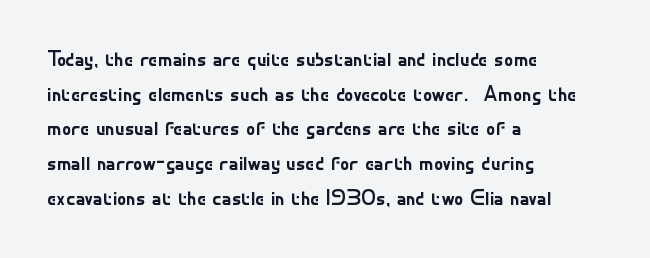
The image shows 23 px text type, upright; set left-aligned, normal line spacing (1.51x), normal letter spacing, not underlined.
